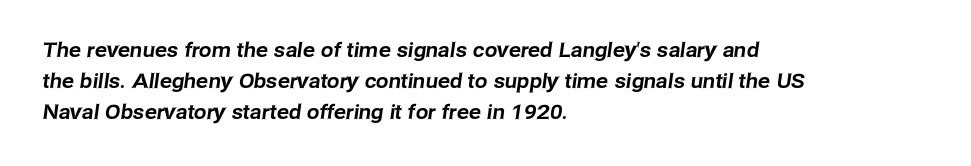
The rendering uses a moderate line-height, typical for paragraphs. The rendering keeps characters at their native spacing. Teacher's note: observe the even left margin — that is flush-left alignment. The string is rendered with underlining switched off.
